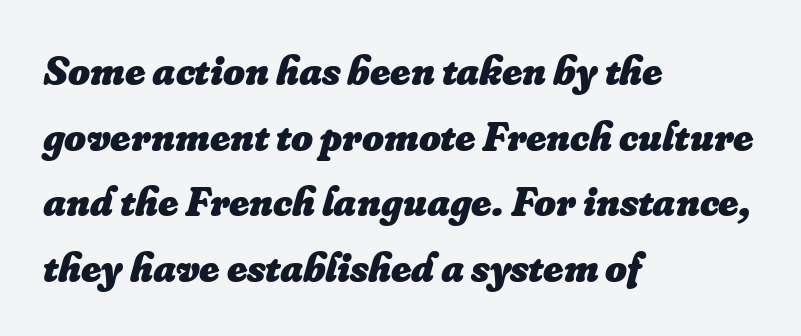
{"italic": "yes", "lean": "right", "slant_degrees": 16, "bold": "yes", "weight": "heavy", "width": "normal", "stroke_contrast": "low", "x_height": "small", "monospaced": "no", "underline": "no", "align": "left", "line_spacing": "normal", "line_spacing_ratio": 1.56, "letter_spacing": "normal", "letter_spacing_em": 0.0, "glyph_px": 42}
